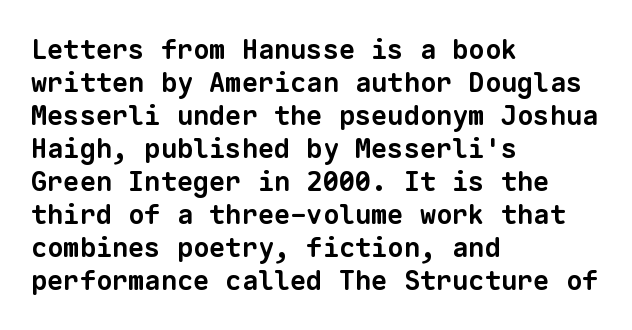
{"bold": "yes", "underline": "no", "align": "left", "line_spacing_ratio": 1.22, "letter_spacing": "normal", "letter_spacing_em": 0.0, "glyph_px": 27}
